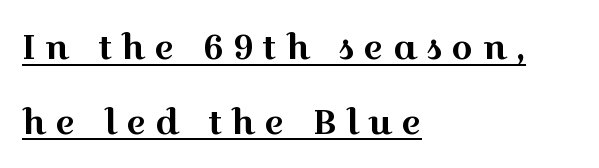
This sample has the flowing, uneven cadence of proportional lettering. Small tapered or slab feet sit at the stroke ends, so this counts as serif. Emphasis is given by a line drawn under the lettering. Do the letters lean? They stand straight.
